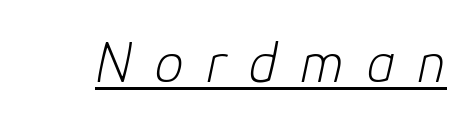
Q: Is the text bold? A: No.
Q: Is the text italic (slanted)? A: Yes, it leans right by about 12 degrees.
Q: Is the text underlined? A: Yes.
Q: Is the spacing between letters normal or unusually wide? A: Unusually wide.
Q: Width (condensed, normal, or wide)? A: Normal.
Q: Stroke contrast? A: Low.
Q: x-height? A: Medium.
Q: Monospaced? A: No.
